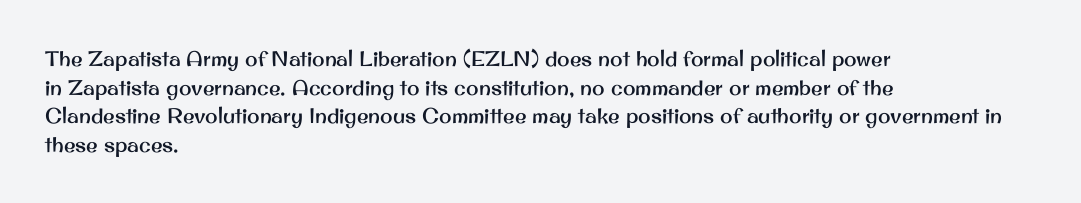
The image shows 21 px text type, upright; set left-aligned, normal line spacing (1.36x), normal letter spacing, not underlined.
